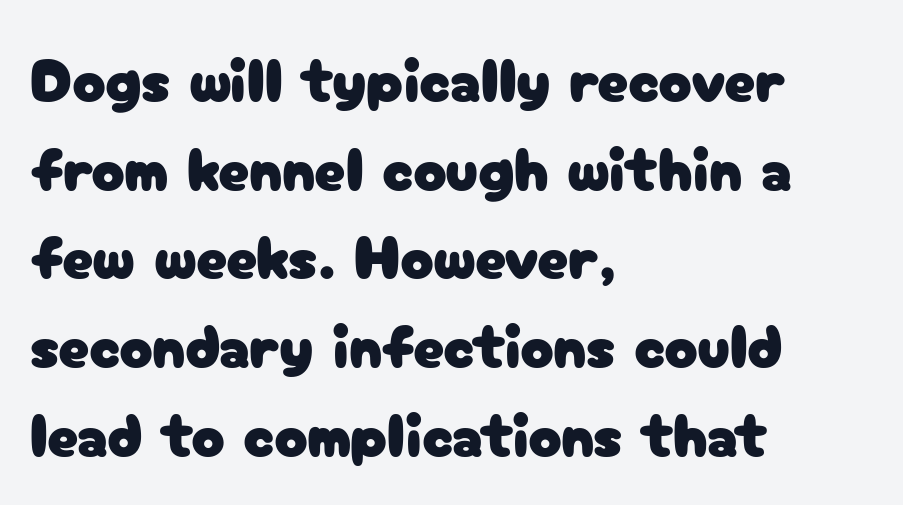
Spacing between characters is what you'd get straight out of the box. The letters stand upright; this is a roman face. The space between consecutive lines is moderate. Does the copy run flush right? No — it runs flush left. You could not count columns in this text — the font is proportionally spaced. What kind of face is this? One without serifs — a sans.
